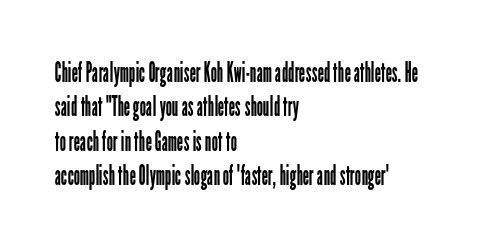
Horizontally, the lines are justified to the leading edge only. Underlining? Definitely not there. Is this a sans? Yes — the strokes have no serifs. Is this a fixed-width face? No — the glyphs have proportional, varying widths. Designer's note — italics off, roman on.
